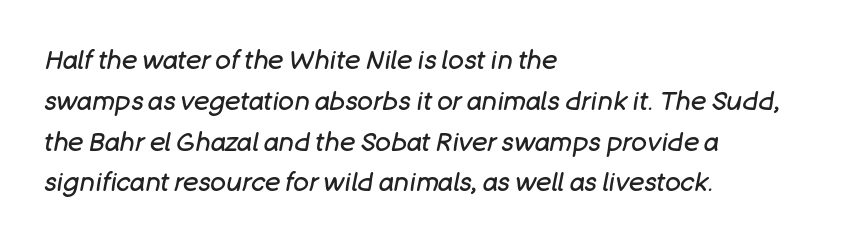
{"italic": "yes", "lean": "right", "slant_degrees": 11, "bold": "no", "underline": "no", "align": "left", "line_spacing": "normal", "line_spacing_ratio": 1.57, "letter_spacing": "normal", "letter_spacing_em": 0.0, "glyph_px": 26}
